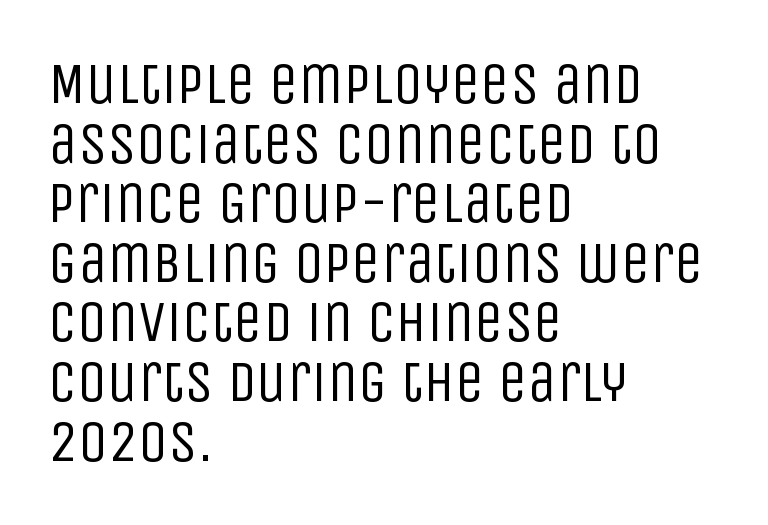
The image shows 59 px regular-weight, condensed sans-serif type, upright; set left-aligned, tight line spacing (1.01x), normal letter spacing, not underlined; low stroke contrast and a large x-height.
